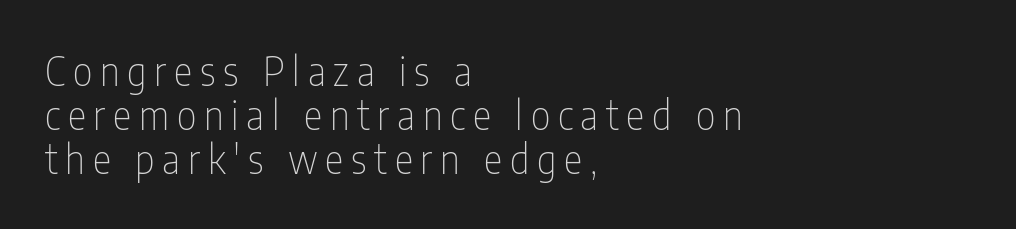
{"serif": "no", "italic": "no", "bold": "no", "weight": "thin", "width": "condensed", "stroke_contrast": "low", "x_height": "medium", "monospaced": "no", "underline": "no", "align": "left", "line_spacing": "tight", "line_spacing_ratio": 1.13, "letter_spacing": "wide", "letter_spacing_em": 0.2, "glyph_px": 39}
